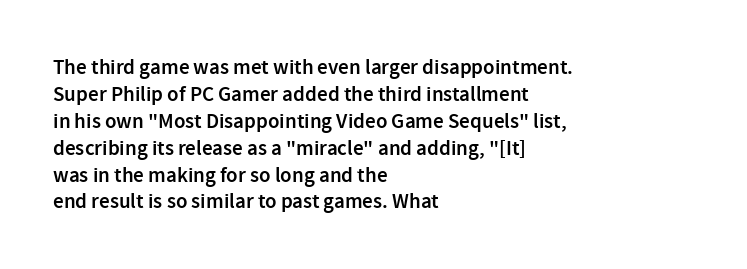
Posture: upright roman. Glance below the letters and you will spot only blank space. Its strokes are somewhat broadened, the hallmark of semibold type. Typeset ragged right — the left edge is the straight one.
